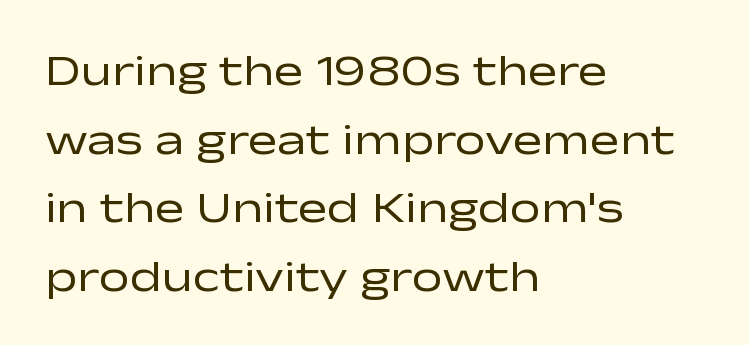
Unbolded letterforms with no extra heft. The space between consecutive lines is moderate. These lines were composed using upright roman letters. Descenders hang freely into open space.
